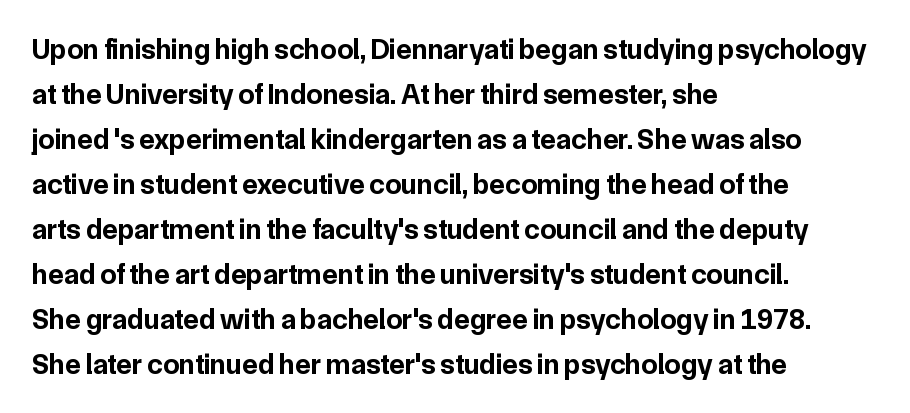
{"serif": "no", "italic": "no", "bold": "yes", "weight": "bold", "width": "normal", "stroke_contrast": "low", "x_height": "medium", "monospaced": "no", "underline": "no", "align": "left", "line_spacing": "normal", "line_spacing_ratio": 1.55, "letter_spacing": "normal", "letter_spacing_em": 0.0, "glyph_px": 29}
